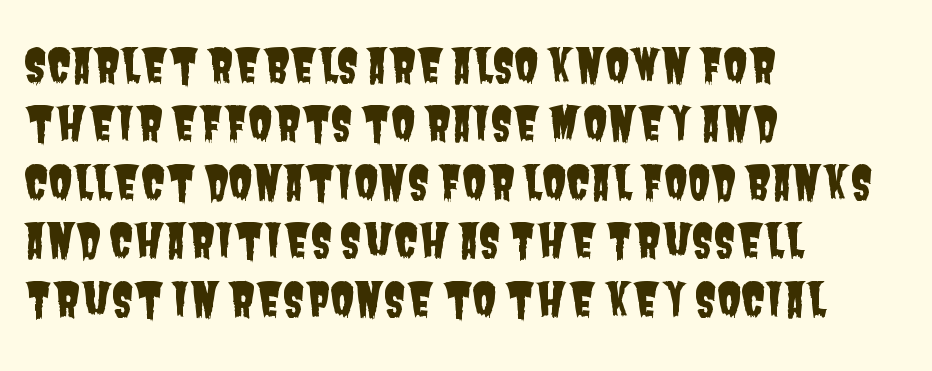
{"serif": "no", "width": "condensed", "stroke_contrast": "low", "x_height": "large", "monospaced": "no", "underline": "no", "align": "left", "line_spacing": "normal", "line_spacing_ratio": 1.3, "letter_spacing": "normal", "letter_spacing_em": 0.0, "glyph_px": 45}
